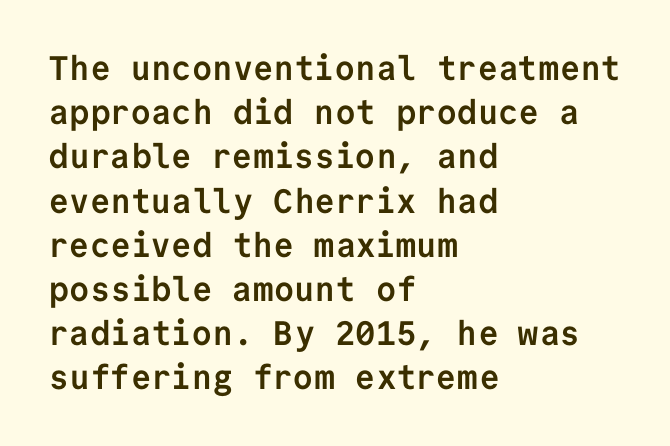
The image shows 34 px semibold sans-serif type, upright, monospaced; set left-aligned, normal line spacing (1.3x), normal letter spacing, not underlined; low stroke contrast and a medium x-height.
